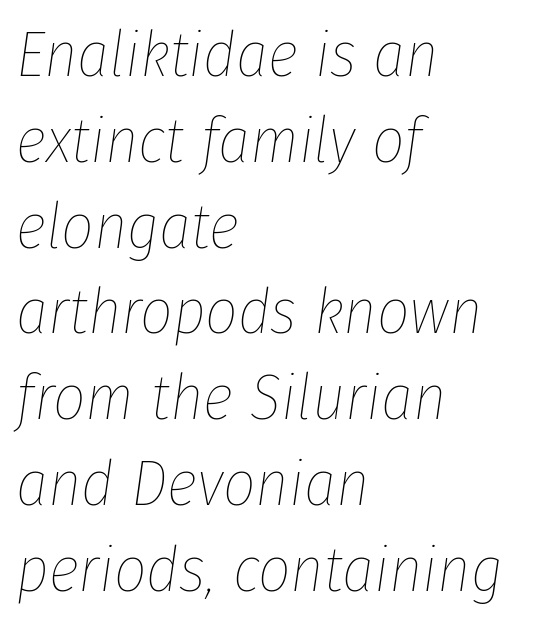
{"italic": "yes", "lean": "right", "slant_degrees": 8, "bold": "no", "weight": "thin", "width": "condensed", "stroke_contrast": "low", "x_height": "medium", "monospaced": "no", "underline": "no", "align": "left", "line_spacing": "normal", "line_spacing_ratio": 1.34, "letter_spacing": "normal", "letter_spacing_em": 0.0, "glyph_px": 64}
